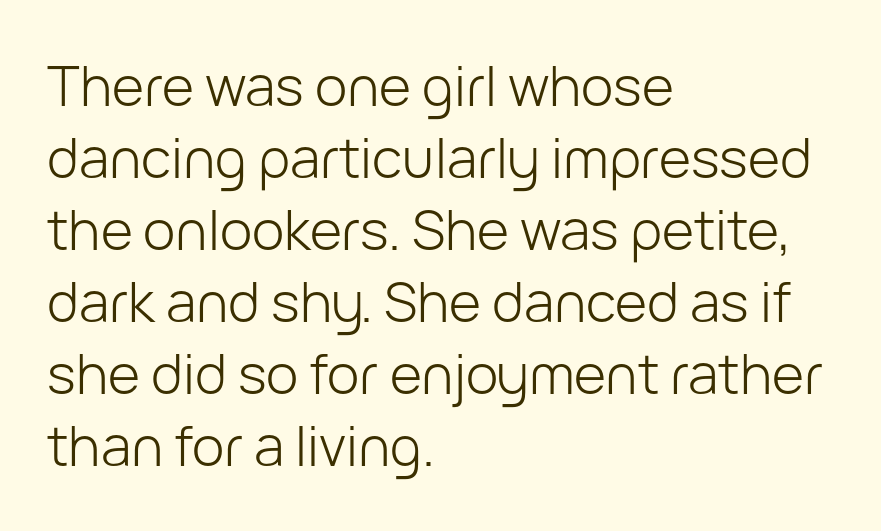
{"serif": "no", "italic": "no", "bold": "no", "weight": "light", "width": "normal", "stroke_contrast": "low", "x_height": "medium", "monospaced": "no", "underline": "no", "align": "left", "line_spacing": "normal", "line_spacing_ratio": 1.31, "letter_spacing": "normal", "letter_spacing_em": 0.0, "glyph_px": 55}
